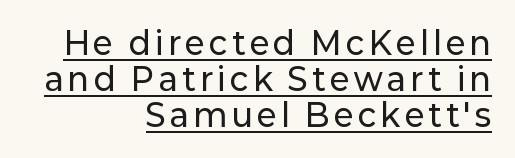
The image shows 31 px sans-serif type, upright; set right-aligned, line spacing 1.16x, underlined; low stroke contrast and a medium x-height.
